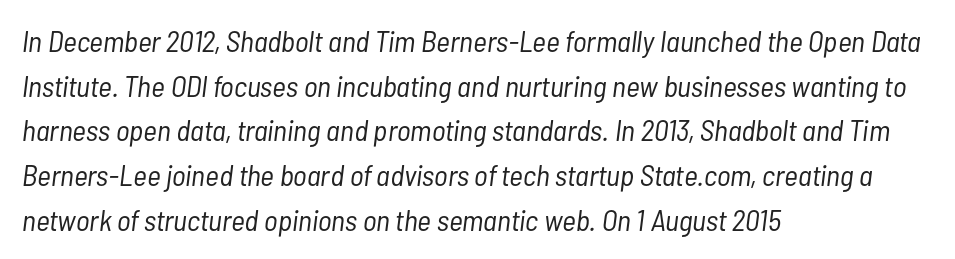
Q: Is the text bold? A: No.
Q: Is the text italic (slanted)? A: Yes, it leans right by about 7 degrees.
Q: Is the text underlined? A: No.
Q: How is the paragraph aligned? A: Left-aligned.
Q: Is the spacing between letters normal or unusually wide? A: Normal.
Q: Is the spacing between lines tight, normal or loose? A: Normal.
Q: Width (condensed, normal, or wide)? A: Condensed.
Q: Stroke contrast? A: Low.
Q: x-height? A: Medium.
Q: Monospaced? A: No.
